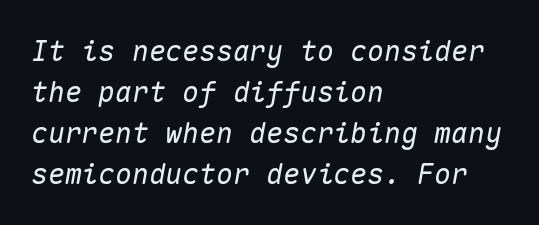
Leftover space on each line is placed entirely after the last word. The rendering uses a moderate line-height, typical for paragraphs. The face used here has a pronounced slope to its letters. No word sits above an underline.
